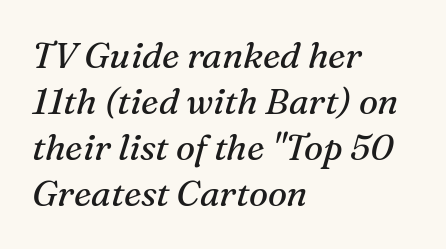
Short and long lines alike share a common starting point at left. The text was rendered using a seriffed face with decorative stroke endings. A typesetter would call this zero additional tracking. Italic: yes, the glyphs are oblique. Is this a heavy cut? Hardly; it is regular or lighter.
